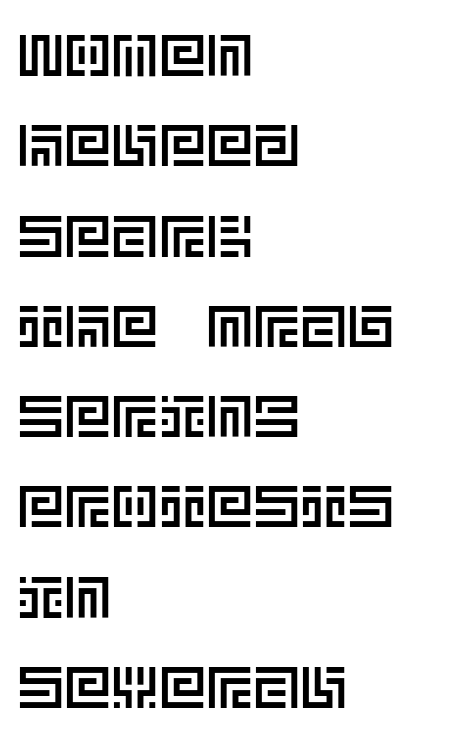
{"italic": "no", "width": "normal", "x_height": "large", "underline": "no", "align": "left", "line_spacing": "normal", "line_spacing_ratio": 1.53, "letter_spacing": "normal", "letter_spacing_em": 0.0, "glyph_px": 59}
